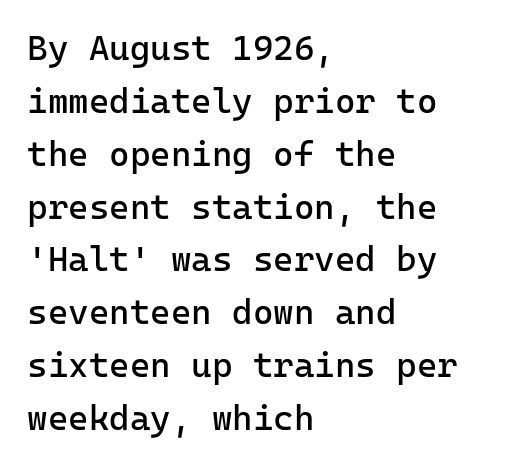
The image shows 35 px regular-weight sans-serif type, upright, monospaced; set left-aligned, normal line spacing (1.51x), normal letter spacing, not underlined; low stroke contrast and a medium x-height.
